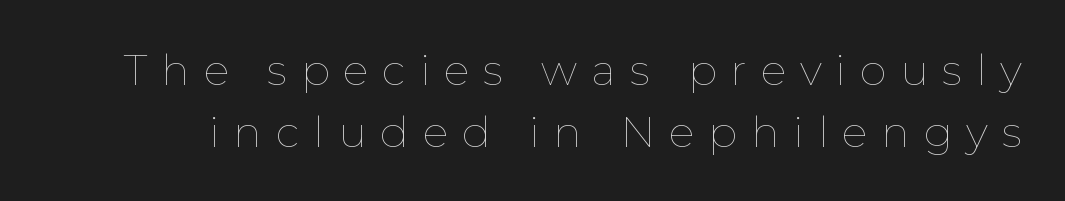
The image shows 43 px thin type, upright; set normal line spacing (1.44x), unusually wide letter spacing (+0.32 em), not underlined; low stroke contrast and a medium x-height.
